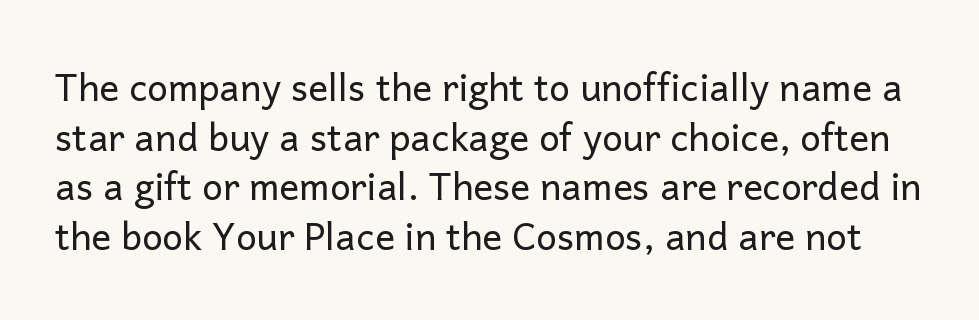
The image shows 37 px regular-weight sans-serif type, upright; set normal line spacing (1.34x), normal letter spacing, not underlined; low stroke contrast and a medium x-height.
